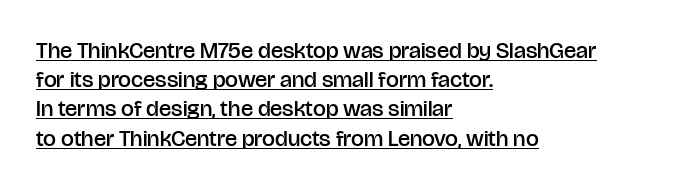
{"italic": "no", "bold": "semi", "underline": "yes", "align": "left", "line_spacing": "normal", "line_spacing_ratio": 1.27, "letter_spacing": "normal", "letter_spacing_em": 0.0, "glyph_px": 23}
